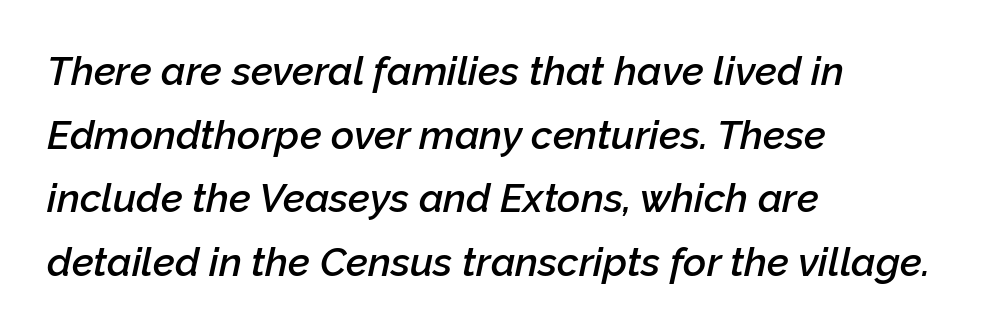
{"italic": "yes", "lean": "right", "slant_degrees": 12, "bold": "semi", "weight": "semibold", "width": "normal", "stroke_contrast": "low", "x_height": "medium", "monospaced": "no", "underline": "no", "align": "left", "line_spacing": "normal", "line_spacing_ratio": 1.59, "letter_spacing": "normal", "letter_spacing_em": 0.0, "glyph_px": 40}
